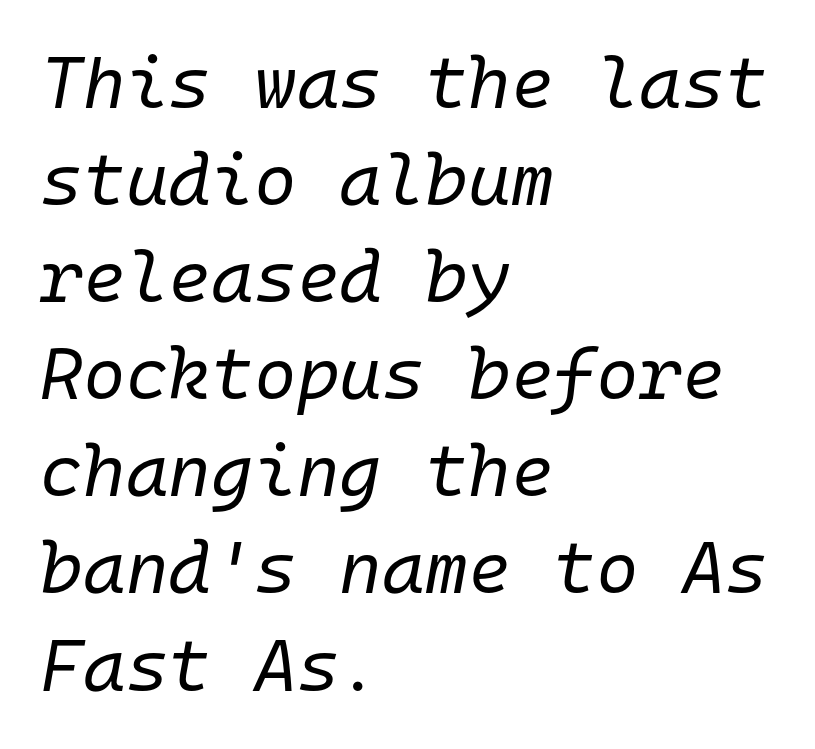
The image shows 73 px regular-weight type, italic (leaning right), monospaced; set left-aligned, normal line spacing (1.33x), normal letter spacing, not underlined; low stroke contrast and a medium x-height.
